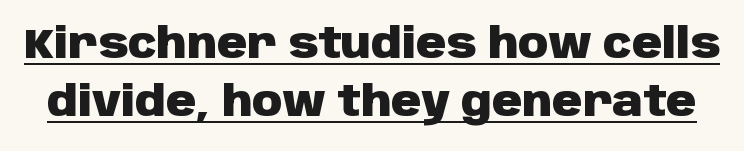
Look at the stroke-to-counter ratio: heavy, a bold. Honestly, the row spacing looks completely unremarkable. The type is set solid horizontally, with unmodified tracking. Quick note: not italic, upright. Caption: lettering with a line underneath. Character widths vary here, with narrow letters taking less room than wide ones.
